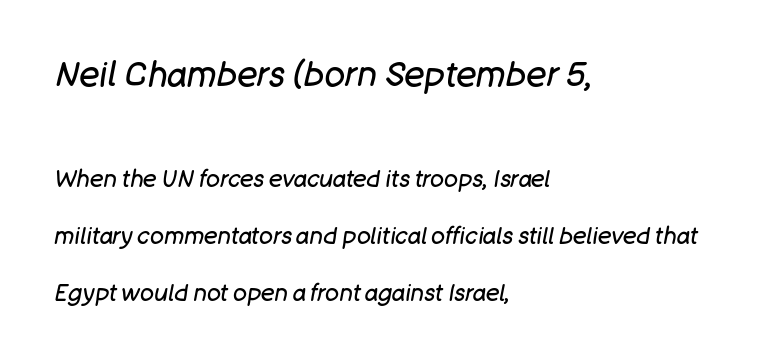
{"italic": "yes", "lean": "right", "slant_degrees": 11, "bold": "no", "weight": "regular", "width": "normal", "stroke_contrast": "low", "x_height": "large", "monospaced": "no", "underline": "no", "align": "left", "line_spacing": "loose", "line_spacing_ratio": 2.47, "letter_spacing": "normal", "letter_spacing_em": 0.0, "larger_block": "first", "size_ratio": 1.48, "glyph_px": 34}
